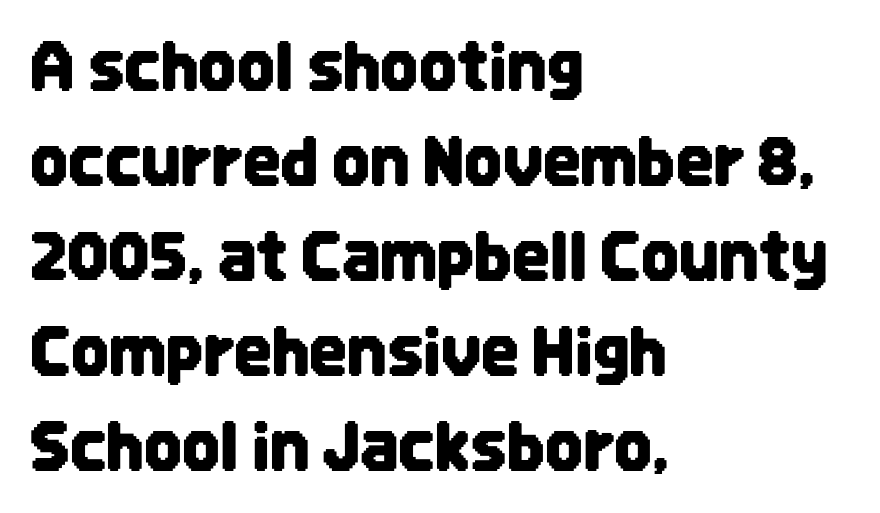
Q: Is the text italic (slanted)? A: No, it is upright.
Q: Is the typeface a serif or a sans-serif typeface? A: Sans-serif.
Q: Is the text underlined? A: No.
Q: How is the paragraph aligned? A: Left-aligned.
Q: Is the spacing between letters normal or unusually wide? A: Normal.
Q: Is the spacing between lines tight, normal or loose? A: Normal.
Q: Width (condensed, normal, or wide)? A: Condensed.
Q: Stroke contrast? A: Low.
Q: x-height? A: Large.
Q: Monospaced? A: No.
